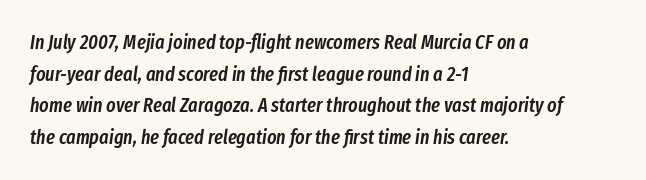
{"italic": "yes", "lean": "right", "slant_degrees": 8, "bold": "semi", "underline": "no", "align": "left", "line_spacing": "normal", "line_spacing_ratio": 1.58, "letter_spacing": "normal", "letter_spacing_em": 0.0, "glyph_px": 20}
